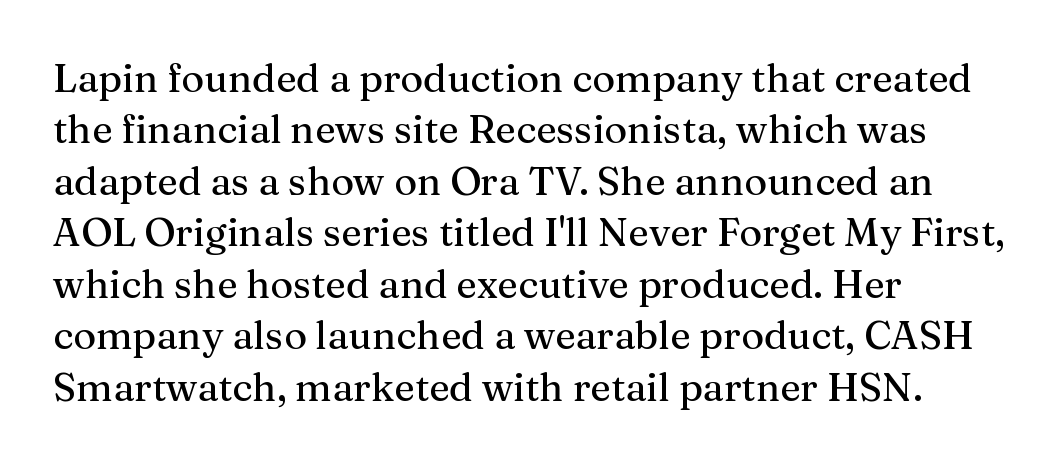
Posture: vertical. Underline: absent. Spacing verdict: proportional, widths tailored to each character. Short note: letters normally spaced. Vertical spacing — default.
